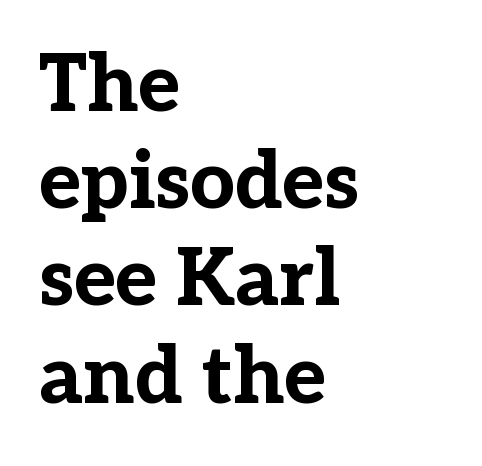
The image shows 79 px bold serif type, upright; set left-aligned, line spacing 1.23x, normal letter spacing, not underlined; low stroke contrast and a medium x-height.
